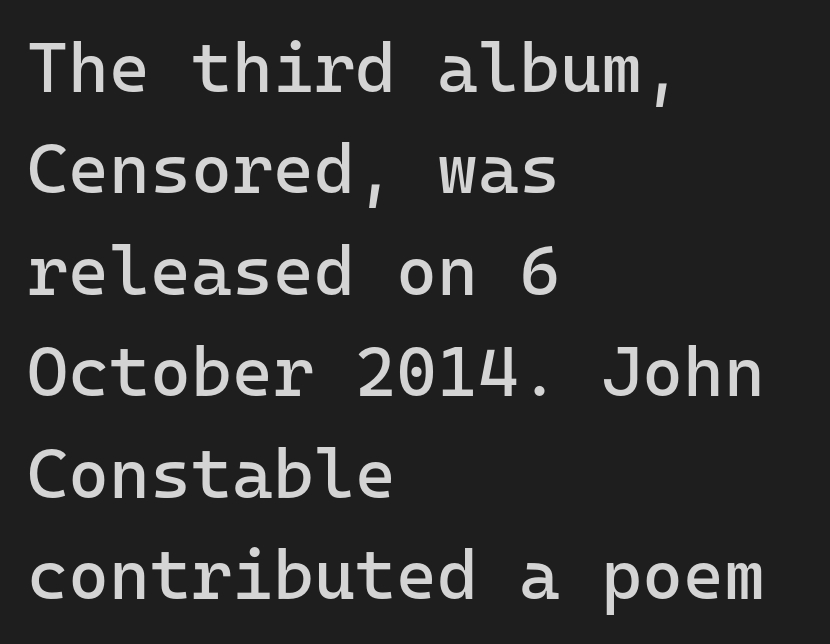
The image shows 70 px regular-weight sans-serif type, upright, monospaced; set left-aligned, normal line spacing (1.45x), normal letter spacing, not underlined; low stroke contrast and a medium x-height.
